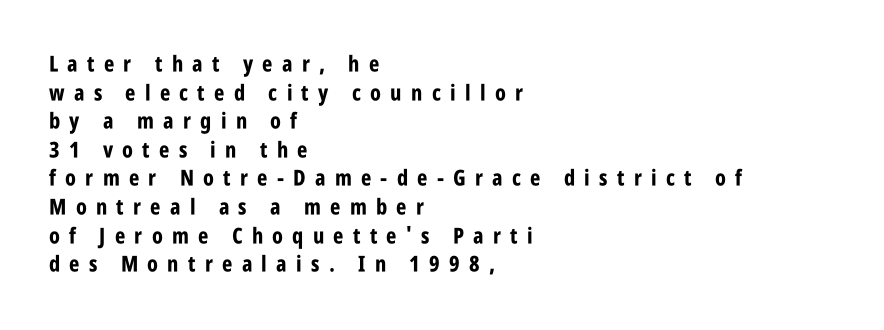
Normally led — the rows are evenly, conventionally spaced. The rendering anchors every line to the left-hand side. The letters are spread apart with noticeably loose tracking. Only glyphs here, with clear space below each row. A typesetter would mark this as roman, not italic.
